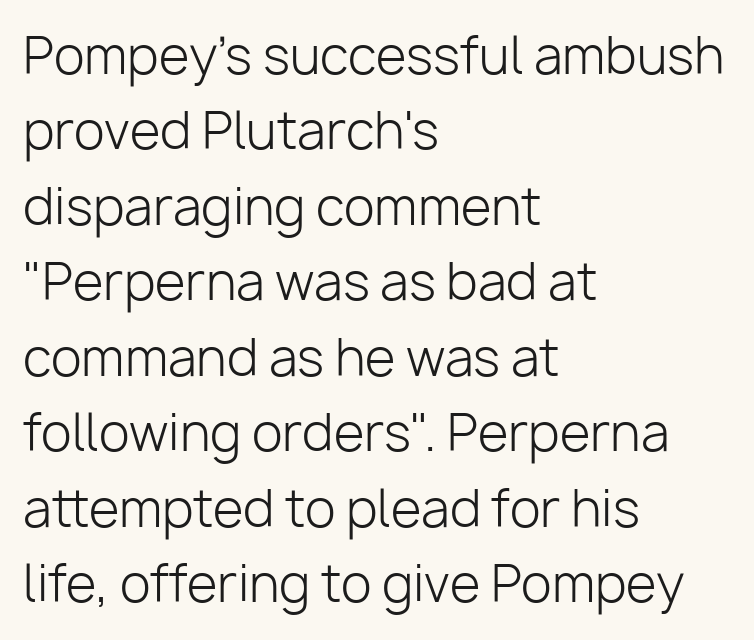
{"serif": "no", "italic": "no", "bold": "no", "weight": "light", "width": "normal", "stroke_contrast": "low", "x_height": "medium", "monospaced": "no", "underline": "no", "align": "left", "line_spacing": "normal", "line_spacing_ratio": 1.51, "letter_spacing": "normal", "letter_spacing_em": 0.0, "glyph_px": 50}
